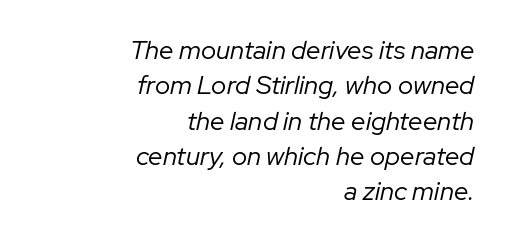
Spacing between characters is what you'd get straight out of the box. Italic? Definitely — the glyphs are oblique. The zone under the glyphs is completely vacant. The cut favours lightness, reaching ordinary text weight at its darkest.
